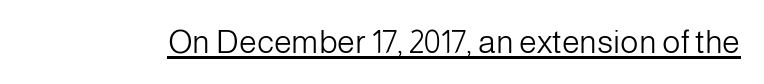
Q: Is the text bold? A: No.
Q: Is the text italic (slanted)? A: No, it is upright.
Q: Is the typeface a serif or a sans-serif typeface? A: Sans-serif.
Q: Is the text underlined? A: Yes.
Q: Is the spacing between letters normal or unusually wide? A: Normal.
Q: Width (condensed, normal, or wide)? A: Normal.
Q: Stroke contrast? A: Low.
Q: x-height? A: Medium.
Q: Monospaced? A: No.
